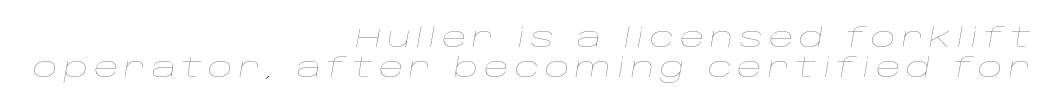
{"italic": "yes", "lean": "right", "slant_degrees": 10, "bold": "no", "underline": "no", "align": "right", "line_spacing": "tight", "line_spacing_ratio": 1.12, "letter_spacing": "wide", "letter_spacing_em": 0.21, "glyph_px": 27}
